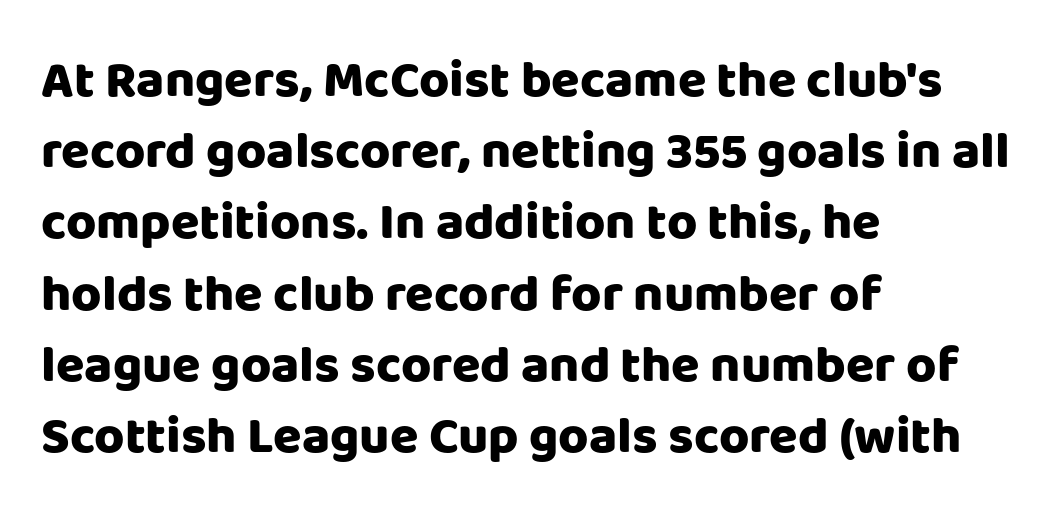
Anything drawn beneath the words? Only blank space. The tracking reads as untouched default to a designer's eye. This is heavy type, rendered in bold. The text block is weighted toward the left margin, trailing off unevenly rightward. The passage shown is typeset with a sans-serif family.
